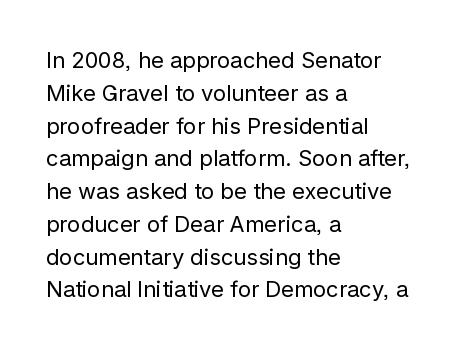
The image shows 22 px text type, upright; set left-aligned, normal line spacing (1.49x), normal letter spacing, not underlined.
